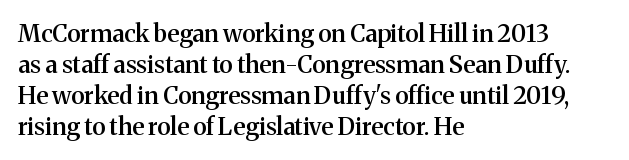
The image shows 24 px text type, upright; set left-aligned, normal line spacing (1.29x), normal letter spacing, not underlined.
